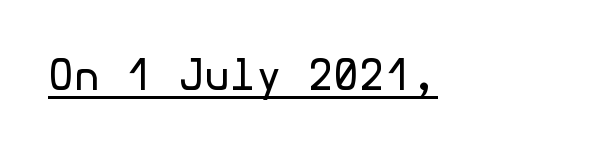
{"serif": "no", "italic": "no", "bold": "no", "weight": "regular", "width": "normal", "x_height": "medium", "underline": "yes", "letter_spacing": "normal", "letter_spacing_em": 0.0, "glyph_px": 42}
